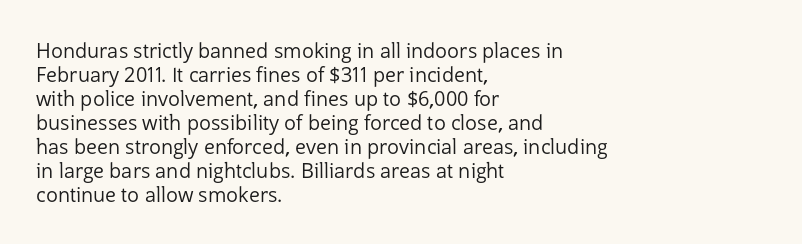
Descenders are the only things crossing below the line. Letters have the restrained weight of plain body copy at most. Where is the straight margin? On the left. Between one letter and the next there's only the usual sliver of space.
